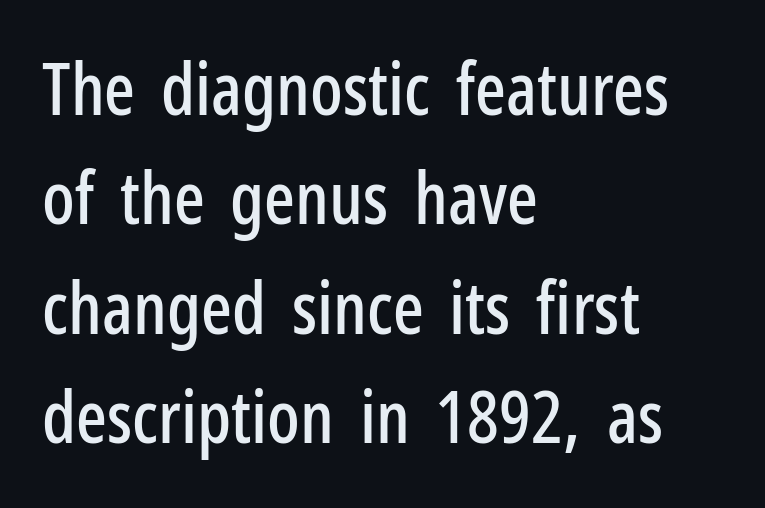
Character widths vary here, with narrow letters taking less room than wide ones. Does the leading feel generous? No, just average. It's the straight-up-and-down kind of type. Regarding serifs, this sample does without them. One-word summary of the alignment: left.
